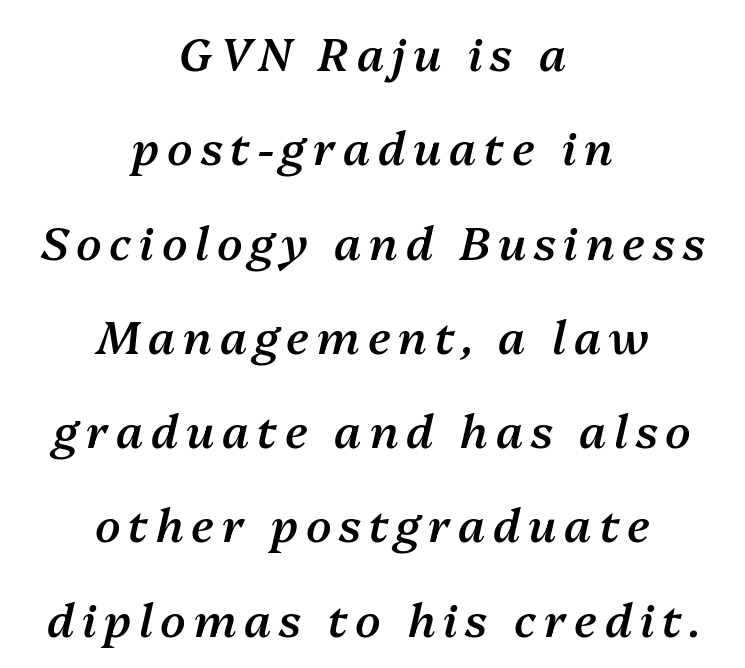
The image shows 46 px semibold type, italic (leaning right); set centered, loose line spacing (2.05x), not underlined; medium stroke contrast and a medium x-height.
